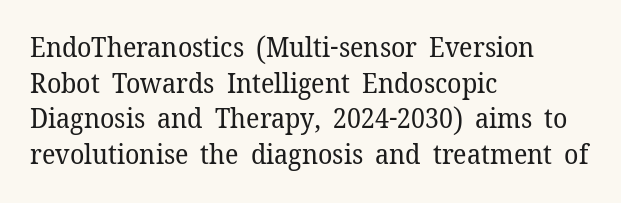
{"italic": "no", "bold": "no", "underline": "no", "align": "left", "line_spacing": "normal", "line_spacing_ratio": 1.32, "letter_spacing": "normal", "letter_spacing_em": 0.0, "glyph_px": 27}
